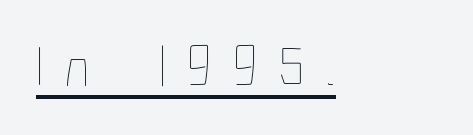
Q: Is the text bold? A: No.
Q: Is the text italic (slanted)? A: No, it is upright.
Q: Is the text underlined? A: Yes.
Q: How is the paragraph aligned? A: Left-aligned.
Q: Is the spacing between letters normal or unusually wide? A: Unusually wide.
Q: Width (condensed, normal, or wide)? A: Condensed.
Q: Stroke contrast? A: Low.
Q: x-height? A: Medium.
Q: Monospaced? A: No.
